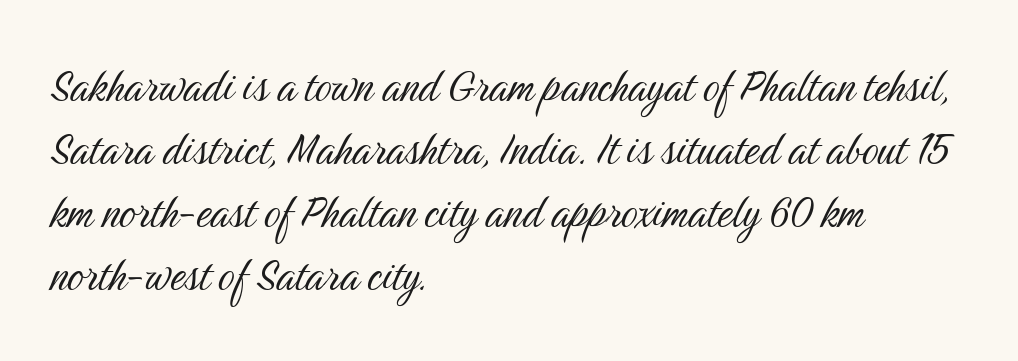
Q: Is the text bold? A: No.
Q: Is the text italic (slanted)? A: Yes.
Q: Is the typeface a serif or a sans-serif typeface? A: Sans-serif.
Q: Is the text underlined? A: No.
Q: How is the paragraph aligned? A: Left-aligned.
Q: Is the spacing between letters normal or unusually wide? A: Normal.
Q: Width (condensed, normal, or wide)? A: Condensed.
Q: Stroke contrast? A: Medium.
Q: x-height? A: Medium.
Q: Monospaced? A: No.
